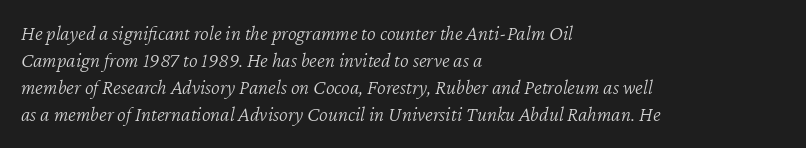
{"italic": "yes", "lean": "right", "slant_degrees": 12, "bold": "no", "underline": "no", "align": "left", "line_spacing": "normal", "line_spacing_ratio": 1.29, "letter_spacing": "normal", "letter_spacing_em": 0.0, "glyph_px": 21}
